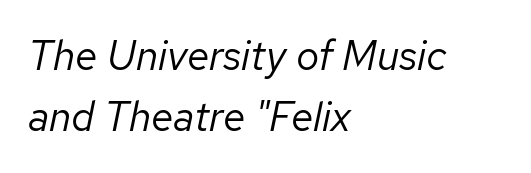
The image shows 41 px regular-weight type, italic (leaning right); set left-aligned, normal line spacing (1.49x), normal letter spacing, not underlined; low stroke contrast and a medium x-height.
